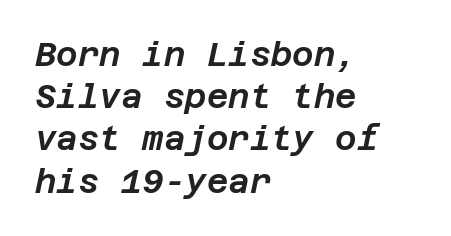
{"italic": "yes", "lean": "right", "slant_degrees": 12, "width": "normal", "stroke_contrast": "low", "x_height": "large", "underline": "no", "align": "left", "line_spacing": "normal", "line_spacing_ratio": 1.28, "letter_spacing": "normal", "letter_spacing_em": 0.0, "glyph_px": 33}
